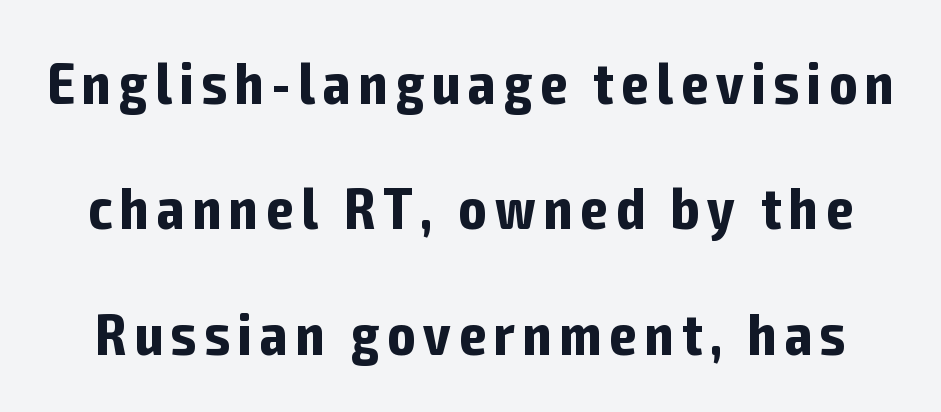
Is there much room between lines? Yes — plenty of vertical air separates them. Every stem runs plumb, perpendicular to the baseline. The font is running at its bold setting. Is this a fixed-width face? No — the glyphs have proportional, varying widths. Does the type have serifs? No, each stem ends abruptly. No word sits above an underline.
